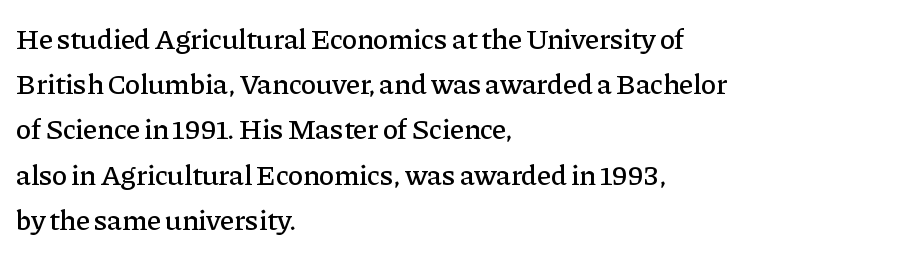
The designer went with a serif here, giving each stem small feet. Note the varied advance widths — an 'i' is clearly narrower than an 'm'. Alignment: flush left. The rows are spaced the way most documents space them. You can tell it's not italic because the verticals are truly vertical. The space directly below the letters is spotless.
